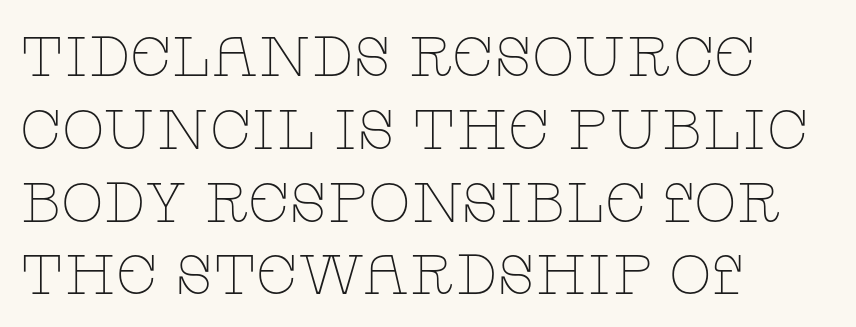
Line beginnings align vertically; line endings do not. Vertically, the passage feels balanced, rows spaced as you'd expect. No word sits above an underline. Glyph-to-glyph distance matches everyday printed text. The lettering holds an erect, upright posture throughout.
